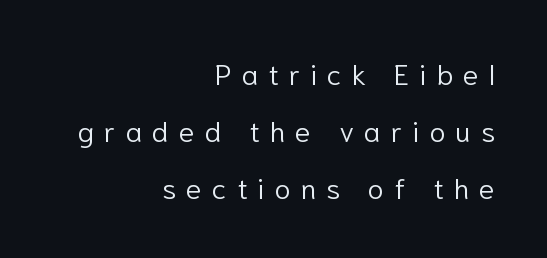
{"serif": "no", "italic": "no", "bold": "no", "weight": "light", "width": "normal", "stroke_contrast": "low", "x_height": "medium", "monospaced": "no", "underline": "no", "align": "right", "line_spacing": "loose", "line_spacing_ratio": 1.97, "letter_spacing": "wide", "letter_spacing_em": 0.35, "glyph_px": 29}
